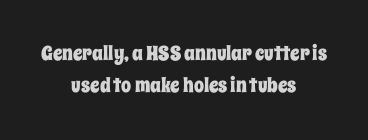
{"italic": "no", "underline": "no", "align": "center", "line_spacing": "normal", "line_spacing_ratio": 1.62, "letter_spacing": "normal", "letter_spacing_em": 0.0, "glyph_px": 20}
